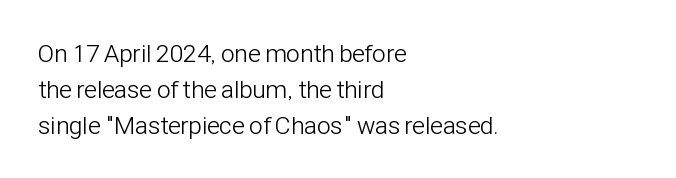
Q: Is the text bold? A: No.
Q: Is the text italic (slanted)? A: No, it is upright.
Q: Is the text underlined? A: No.
Q: How is the paragraph aligned? A: Left-aligned.
Q: Is the spacing between letters normal or unusually wide? A: Normal.
Q: Is the spacing between lines tight, normal or loose? A: Normal.
